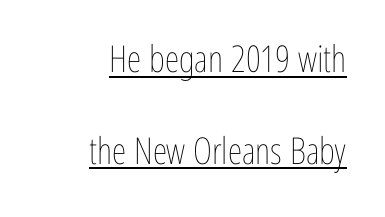
{"italic": "no", "bold": "no", "weight": "thin", "width": "condensed", "stroke_contrast": "low", "x_height": "medium", "monospaced": "no", "underline": "yes", "align": "right", "line_spacing": "loose", "line_spacing_ratio": 2.48, "letter_spacing": "normal", "letter_spacing_em": 0.0, "glyph_px": 37}
